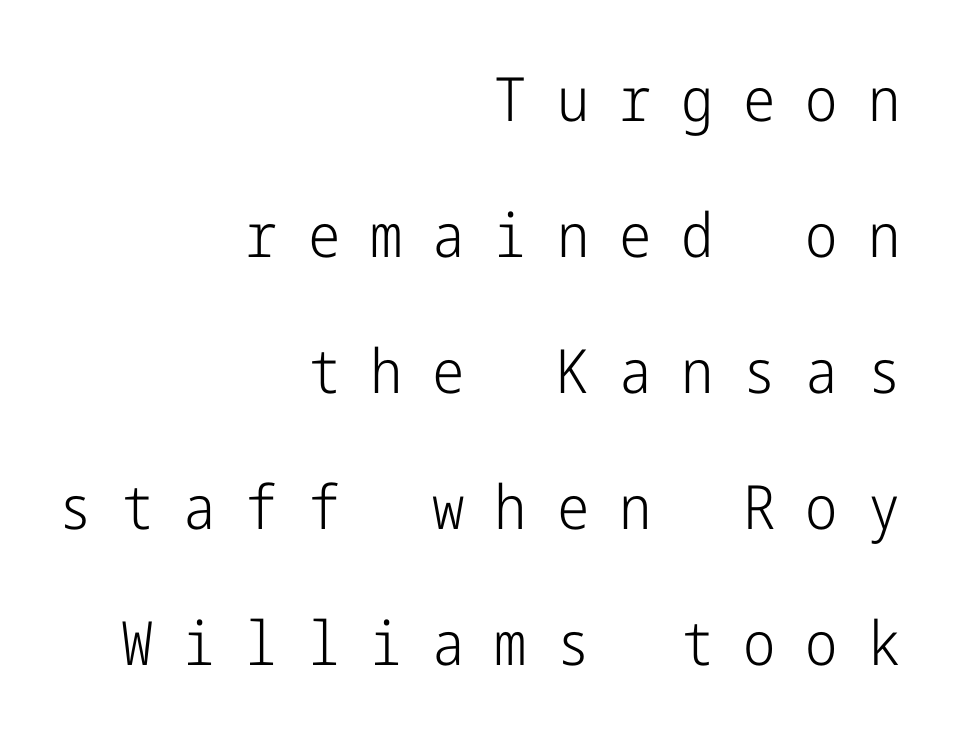
Q: Is the text bold? A: No.
Q: Is the text italic (slanted)? A: No, it is upright.
Q: Is the typeface a serif or a sans-serif typeface? A: Sans-serif.
Q: Is the text underlined? A: No.
Q: How is the paragraph aligned? A: Right-aligned.
Q: Is the spacing between letters normal or unusually wide? A: Unusually wide.
Q: Is the spacing between lines tight, normal or loose? A: Loose.
Q: Width (condensed, normal, or wide)? A: Condensed.
Q: Stroke contrast? A: Low.
Q: x-height? A: Medium.
